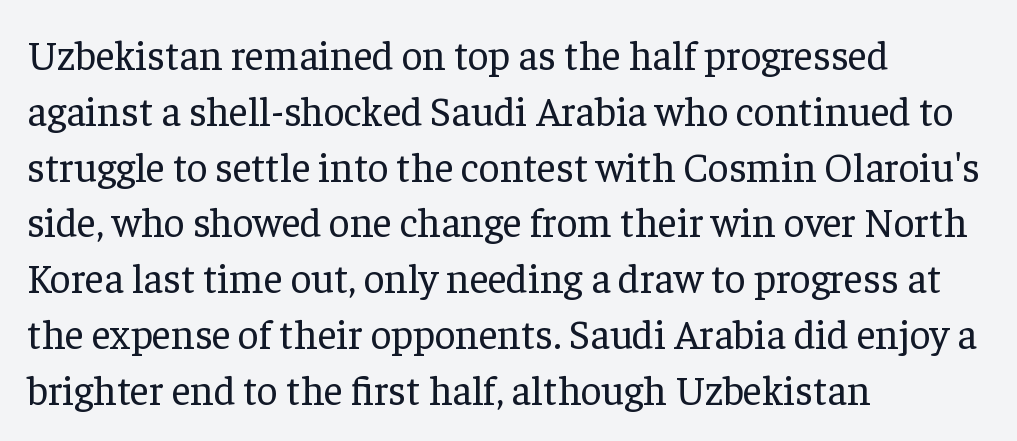
{"serif": "yes", "italic": "no", "bold": "no", "weight": "regular", "width": "normal", "stroke_contrast": "low", "x_height": "medium", "monospaced": "no", "underline": "no", "align": "left", "line_spacing": "normal", "line_spacing_ratio": 1.36, "letter_spacing": "normal", "letter_spacing_em": 0.0, "glyph_px": 41}
